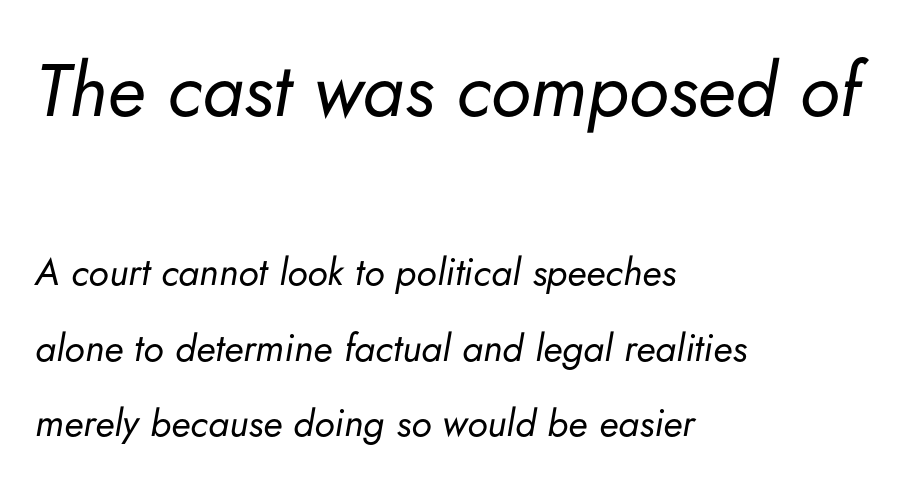
{"italic": "yes", "lean": "right", "slant_degrees": 5, "bold": "no", "weight": "regular", "width": "normal", "stroke_contrast": "low", "x_height": "small", "monospaced": "no", "underline": "no", "align": "left", "line_spacing": "loose", "line_spacing_ratio": 1.99, "letter_spacing": "normal", "letter_spacing_em": 0.0, "larger_block": "first", "size_ratio": 1.97, "glyph_px": 75}
